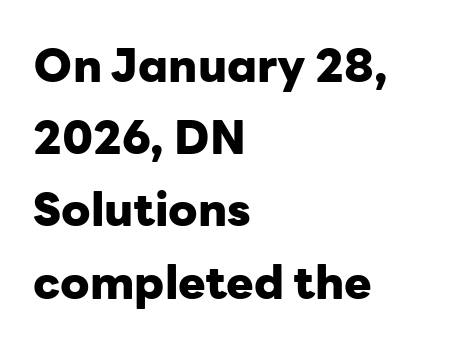
{"serif": "no", "italic": "no", "bold": "yes", "weight": "heavy", "width": "normal", "stroke_contrast": "low", "x_height": "medium", "monospaced": "no", "underline": "no", "align": "left", "line_spacing": "normal", "line_spacing_ratio": 1.57, "letter_spacing": "normal", "letter_spacing_em": 0.0, "glyph_px": 46}
